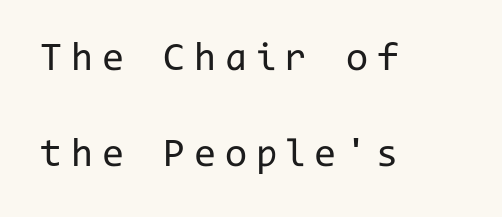
The image shows 40 px regular-weight sans-serif type, upright, monospaced; set left-aligned, loose line spacing (2.39x), unusually wide letter spacing (+0.22 em), not underlined; low stroke contrast and a medium x-height.
